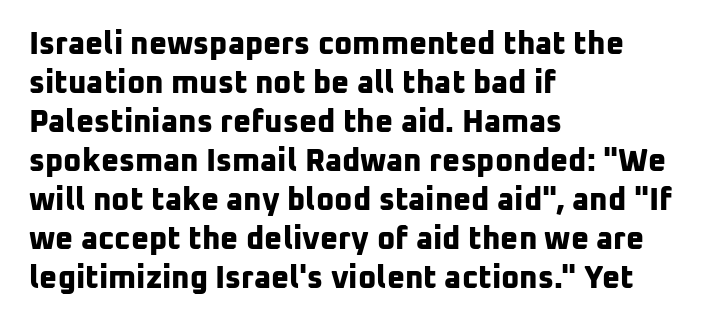
Q: Is the text bold? A: Yes.
Q: Is the typeface a serif or a sans-serif typeface? A: Sans-serif.
Q: Is the text underlined? A: No.
Q: How is the paragraph aligned? A: Left-aligned.
Q: Is the spacing between letters normal or unusually wide? A: Normal.
Q: Is the spacing between lines tight, normal or loose? A: Normal.
Q: Width (condensed, normal, or wide)? A: Normal.
Q: Stroke contrast? A: Low.
Q: x-height? A: Medium.
Q: Monospaced? A: No.
